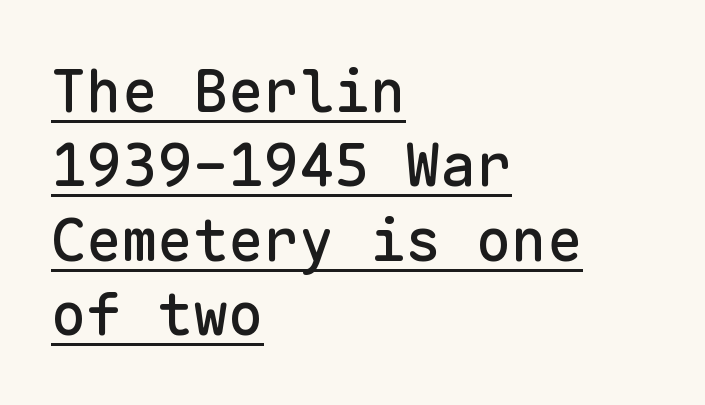
{"serif": "no", "italic": "no", "width": "normal", "stroke_contrast": "low", "x_height": "medium", "monospaced": "yes", "underline": "yes", "align": "left", "line_spacing": "normal", "line_spacing_ratio": 1.26, "letter_spacing": "normal", "letter_spacing_em": 0.0, "glyph_px": 59}
